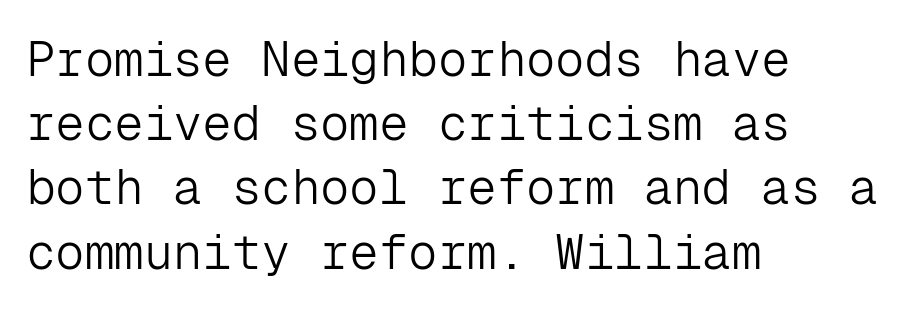
Think of a typewriter: that constant character pitch is what you see here. The typesetter chose a ragged-right arrangement here. The type family on display is of the sans-serif kind. Words float on clear page, feet unadorned.
